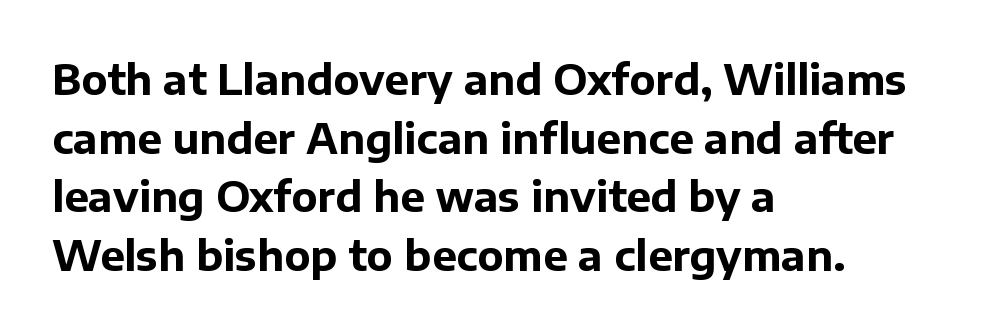
The image shows 41 px bold sans-serif type, upright; set left-aligned, normal line spacing (1.43x), normal letter spacing, not underlined; low stroke contrast and a medium x-height.
